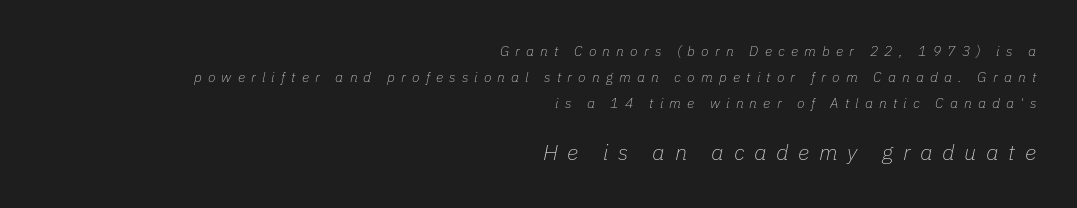
The strokes are not fattened; the text isn't bold. In this sample the second text group is rendered at the bigger scale. Characters follow at a spacing far wider than the type designer built in. Descender tails drop into unmarked territory. The ragged edge is on the left, which tells us the setting is flush right. The face used here has a pronounced slope to its letters.
